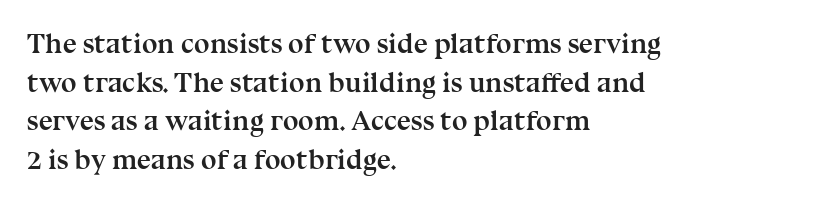
Q: Is the text bold? A: Yes.
Q: Is the text italic (slanted)? A: No, it is upright.
Q: Is the typeface a serif or a sans-serif typeface? A: Serif.
Q: Is the text underlined? A: No.
Q: How is the paragraph aligned? A: Left-aligned.
Q: Is the spacing between letters normal or unusually wide? A: Normal.
Q: Is the spacing between lines tight, normal or loose? A: Normal.
Q: Width (condensed, normal, or wide)? A: Normal.
Q: Stroke contrast? A: Medium.
Q: x-height? A: Medium.
Q: Monospaced? A: No.
